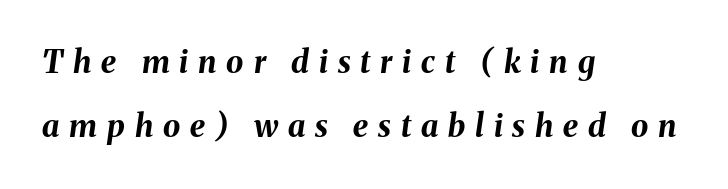
{"italic": "yes", "lean": "right", "slant_degrees": 8, "bold": "yes", "weight": "bold", "width": "normal", "stroke_contrast": "medium", "x_height": "medium", "monospaced": "no", "underline": "no", "align": "left", "line_spacing": "loose", "line_spacing_ratio": 2.07, "letter_spacing": "wide", "letter_spacing_em": 0.32, "glyph_px": 31}
